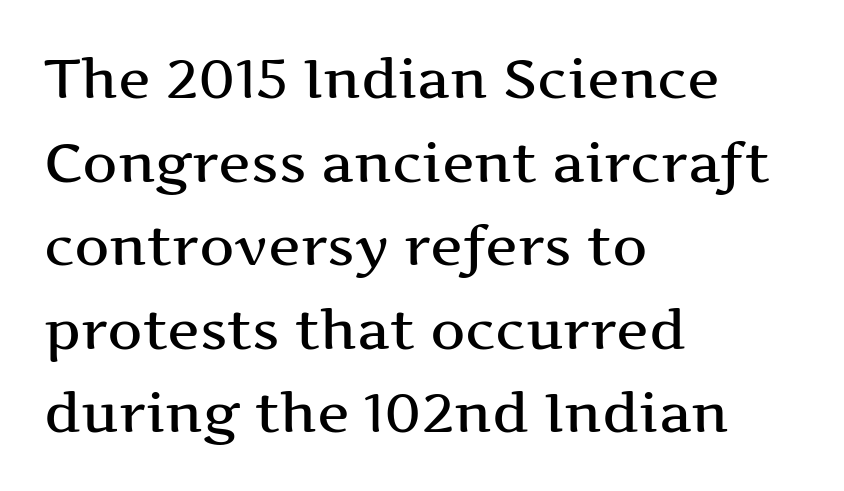
The image shows 55 px wide serif type, upright; set left-aligned, normal line spacing (1.52x), normal letter spacing, not underlined; medium stroke contrast and a medium x-height.
